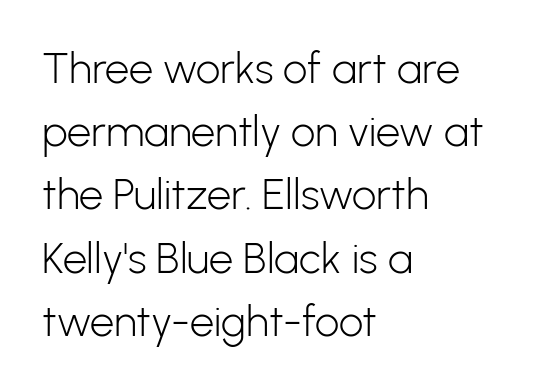
Q: Is the text bold? A: No.
Q: Is the text italic (slanted)? A: No, it is upright.
Q: Is the typeface a serif or a sans-serif typeface? A: Sans-serif.
Q: Is the text underlined? A: No.
Q: How is the paragraph aligned? A: Left-aligned.
Q: Is the spacing between letters normal or unusually wide? A: Normal.
Q: Is the spacing between lines tight, normal or loose? A: Normal.
Q: Width (condensed, normal, or wide)? A: Normal.
Q: Stroke contrast? A: Low.
Q: x-height? A: Medium.
Q: Monospaced? A: No.
